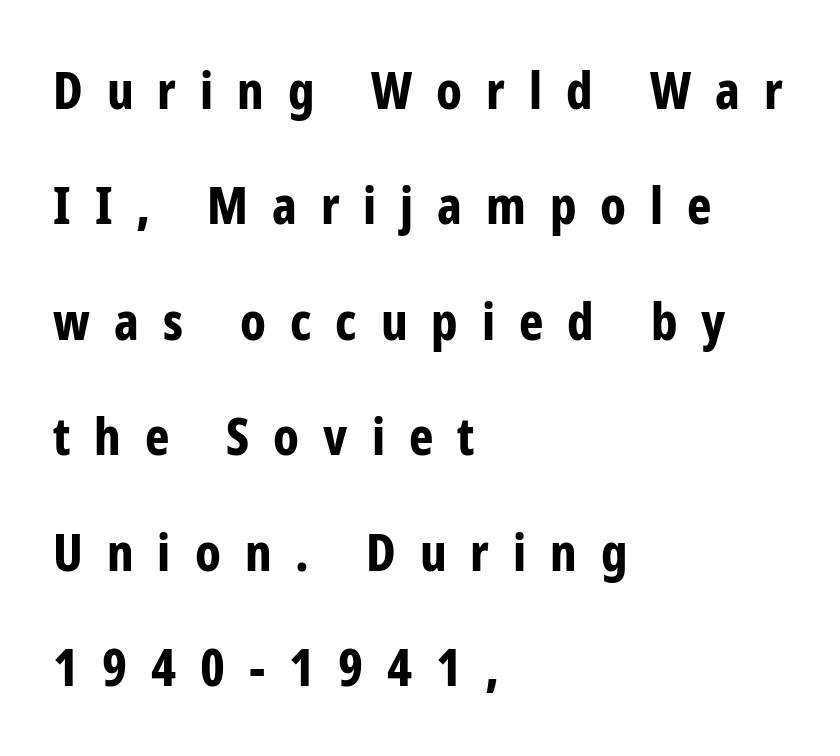
{"serif": "no", "italic": "no", "bold": "yes", "weight": "bold", "width": "condensed", "stroke_contrast": "low", "x_height": "medium", "monospaced": "no", "underline": "no", "align": "left", "line_spacing": "loose", "line_spacing_ratio": 2.22, "letter_spacing": "wide", "letter_spacing_em": 0.46, "glyph_px": 52}
